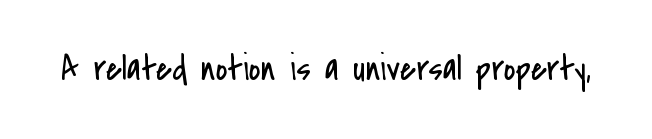
The image shows 36 px regular-weight, condensed sans-serif type, upright; set normal letter spacing, not underlined; low stroke contrast and a small x-height.
